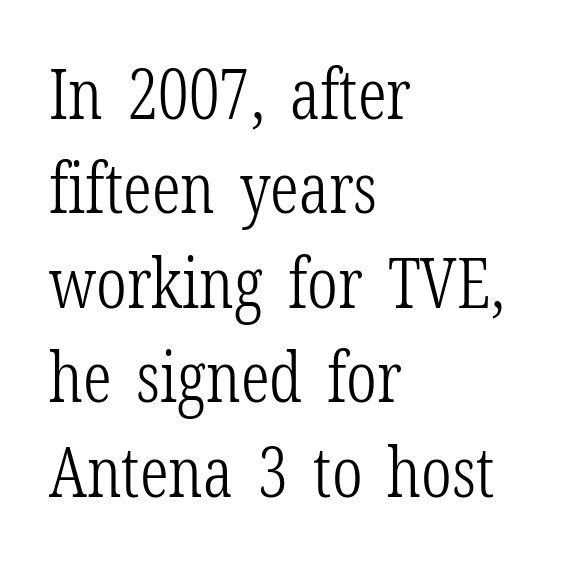
The face used here is proportionally spaced, like ordinary book or web type. Tracking value appears to be zero — textbook default spacing. The space between consecutive lines is moderate. Stroke mass is kept to a normal reading level or below. This is the regular roman posture of the typeface.
